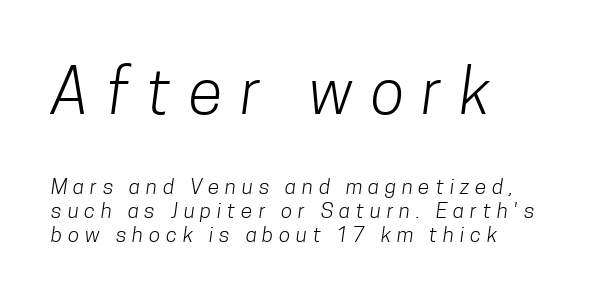
Q: Is the text bold? A: No.
Q: Is the typeface a serif or a sans-serif typeface? A: Sans-serif.
Q: Is the text underlined? A: No.
Q: How is the paragraph aligned? A: Left-aligned.
Q: Is the spacing between letters normal or unusually wide? A: Unusually wide.
Q: Is the spacing between lines tight, normal or loose? A: Tight.
Q: Which block of text is set in a larger size, the first (top) or the second (bottom)? A: The first (top) one.
Q: Width (condensed, normal, or wide)? A: Condensed.
Q: Stroke contrast? A: Low.
Q: x-height? A: Medium.
Q: Monospaced? A: No.
